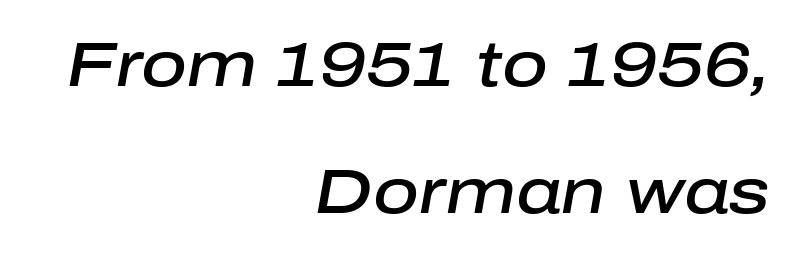
Letter spacing: default. One-word summary of the alignment: right. The area under the type is left untouched. Observe the lean: these are italic letterforms. The space between consecutive lines is lavish.
